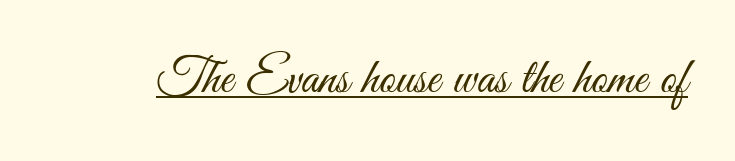
Q: Is the text bold? A: No.
Q: Is the text italic (slanted)? A: Yes.
Q: Is the typeface a serif or a sans-serif typeface? A: Sans-serif.
Q: Is the text underlined? A: Yes.
Q: Is the spacing between letters normal or unusually wide? A: Normal.
Q: Width (condensed, normal, or wide)? A: Condensed.
Q: Stroke contrast? A: Medium.
Q: x-height? A: Small.
Q: Monospaced? A: No.
